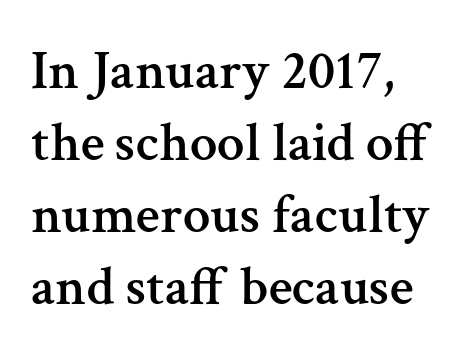
{"serif": "yes", "italic": "no", "width": "normal", "stroke_contrast": "medium", "x_height": "medium", "monospaced": "no", "underline": "no", "align": "left", "line_spacing": "normal", "line_spacing_ratio": 1.31, "letter_spacing": "normal", "letter_spacing_em": 0.0, "glyph_px": 55}
